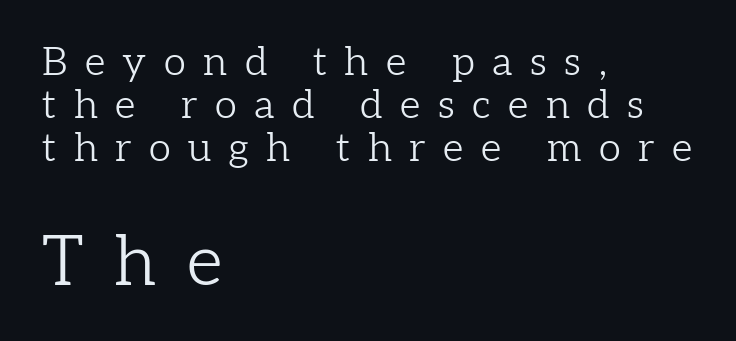
{"serif": "yes", "italic": "no", "bold": "no", "weight": "light", "width": "normal", "stroke_contrast": "low", "x_height": "medium", "monospaced": "no", "underline": "no", "align": "left", "line_spacing": "tight", "line_spacing_ratio": 1.08, "letter_spacing": "wide", "letter_spacing_em": 0.44, "larger_block": "second", "size_ratio": 1.75, "glyph_px": 70}
